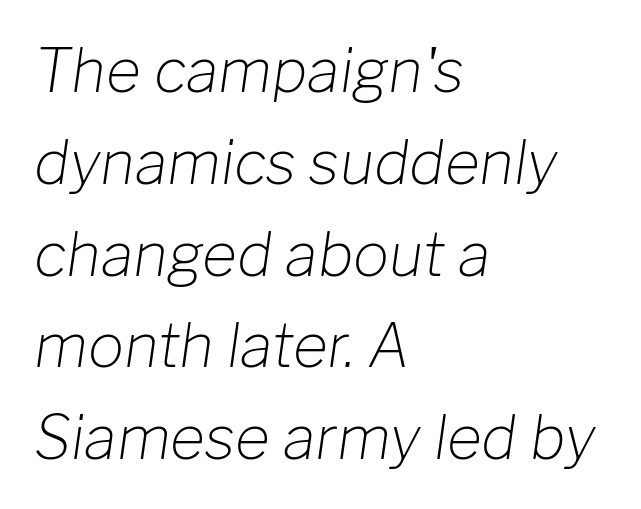
The image shows 60 px light type, italic (leaning right); set left-aligned, normal line spacing (1.53x), normal letter spacing, not underlined; low stroke contrast and a medium x-height.
